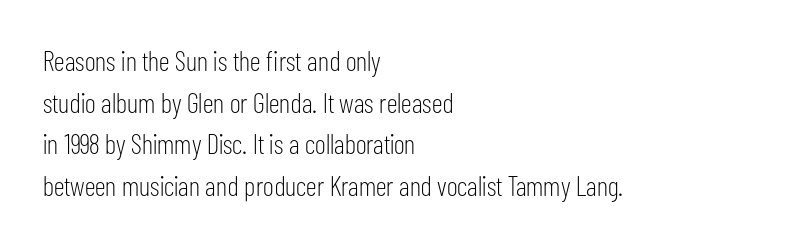
Q: Is the text bold? A: No.
Q: Is the text italic (slanted)? A: No, it is upright.
Q: Is the typeface a serif or a sans-serif typeface? A: Sans-serif.
Q: Is the text underlined? A: No.
Q: How is the paragraph aligned? A: Left-aligned.
Q: Is the spacing between letters normal or unusually wide? A: Normal.
Q: Is the spacing between lines tight, normal or loose? A: Normal.
Q: Width (condensed, normal, or wide)? A: Condensed.
Q: Stroke contrast? A: Low.
Q: x-height? A: Medium.
Q: Monospaced? A: No.
